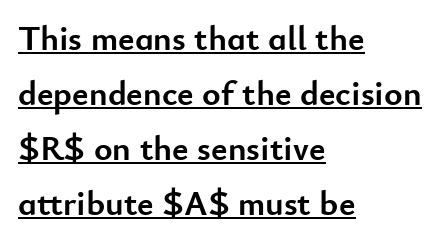
The image shows 35 px semibold sans-serif type, upright; set left-aligned, normal line spacing (1.57x), normal letter spacing, underlined; low stroke contrast and a small x-height.
